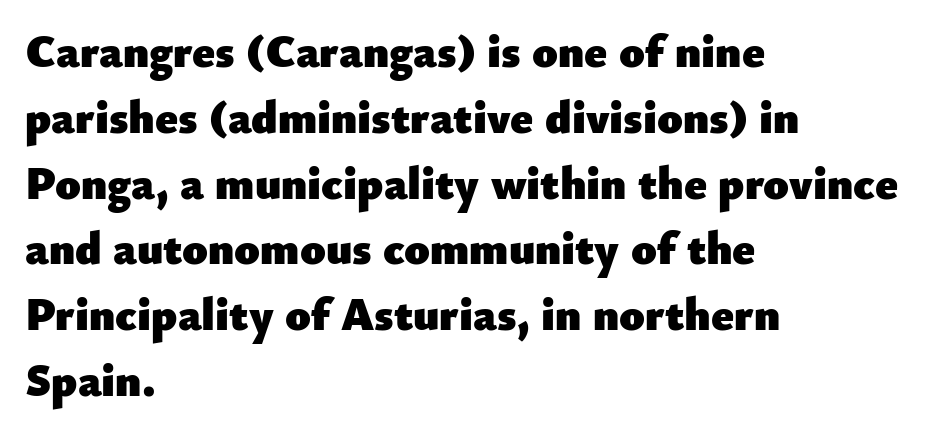
The image shows 46 px heavy sans-serif type, upright; set left-aligned, normal line spacing (1.43x), normal letter spacing, not underlined; low stroke contrast and a small x-height.
